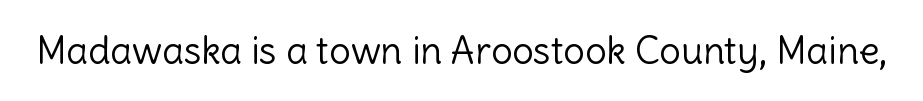
Between one letter and the next there's only the usual sliver of space. Each letter keeps its own natural width here, so spacing adapts to shape. Anything drawn beneath the words? Only blank space. The font's upright variant was chosen for this text. This is not heavy type; no bold has been used.
